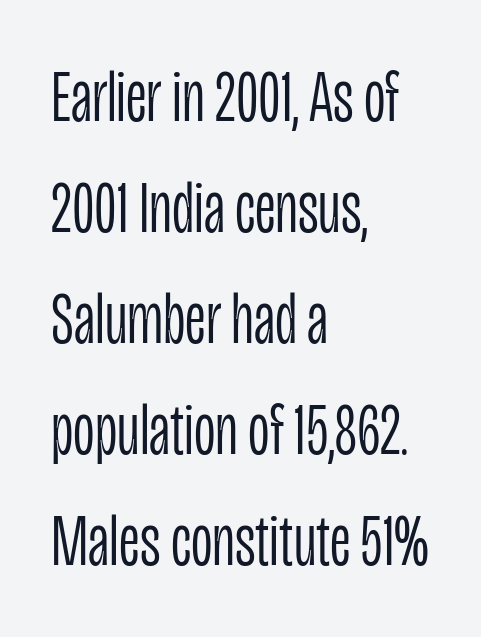
{"serif": "no", "italic": "no", "bold": "no", "weight": "light", "width": "condensed", "stroke_contrast": "low", "x_height": "large", "monospaced": "no", "underline": "no", "align": "left", "line_spacing": "normal", "line_spacing_ratio": 1.48, "letter_spacing": "normal", "letter_spacing_em": 0.0, "glyph_px": 75}
